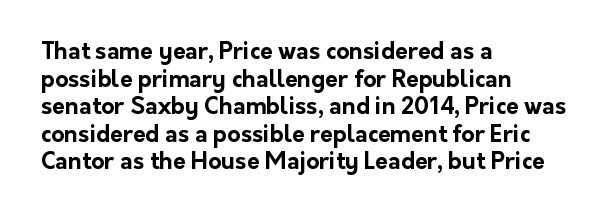
{"italic": "no", "bold": "yes", "underline": "no", "align": "left", "line_spacing_ratio": 1.2, "letter_spacing": "normal", "letter_spacing_em": 0.0, "glyph_px": 23}
